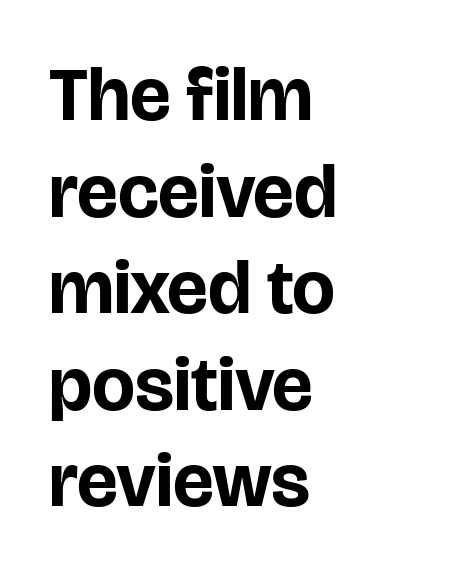
Left-aligned paragraph, ragged on the right. The letters stand straight up with perfectly vertical stems. The font is running at its bold setting. Evenly set lines give the paragraph a standard silhouette.
